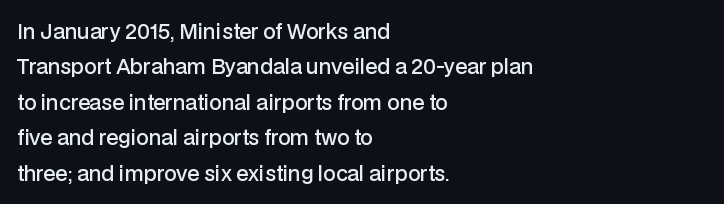
The image shows 20 px text type, upright; set left-aligned, line spacing 1.77x, normal letter spacing, not underlined.
